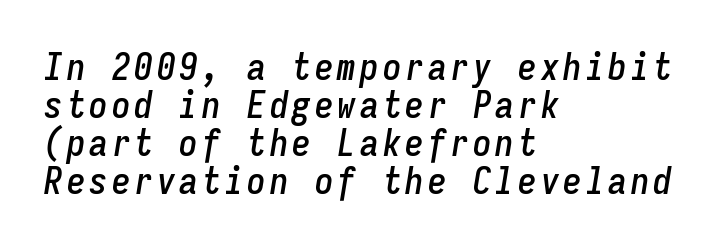
The image shows 37 px condensed type, italic (leaning right), monospaced; set left-aligned, tight line spacing (1.03x), not underlined; low stroke contrast and a medium x-height.
